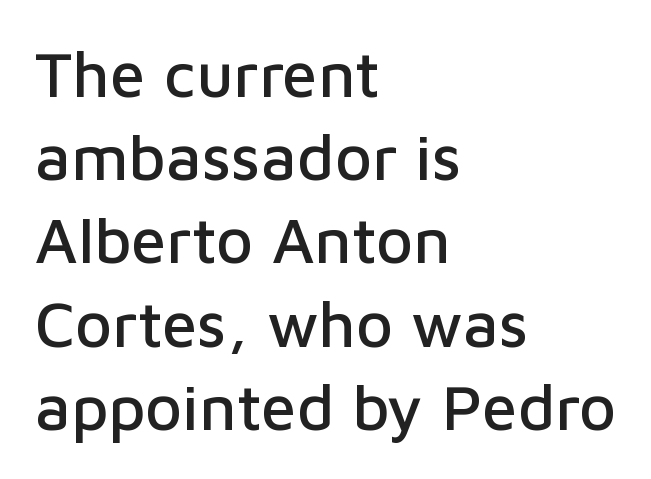
{"serif": "no", "italic": "no", "width": "normal", "stroke_contrast": "low", "x_height": "medium", "monospaced": "no", "underline": "no", "align": "left", "line_spacing": "normal", "line_spacing_ratio": 1.3, "letter_spacing": "normal", "letter_spacing_em": 0.0, "glyph_px": 64}
